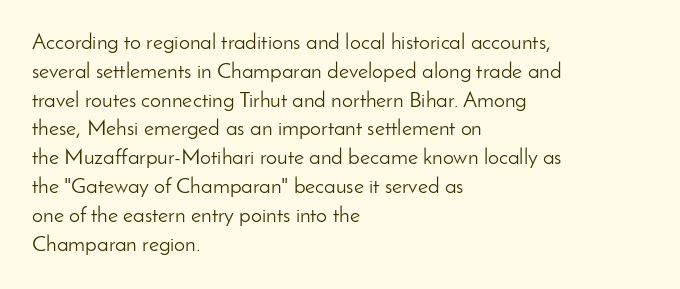
No extra ink here — the face is not bold. The ragged edge is on the right, which tells us the setting is flush left. Decoration check: the copy has no underline. Between one letter and the next there's only the usual sliver of space. No italicization has been applied; the sample stays upright. Successive baselines arrive at the customary interval.
